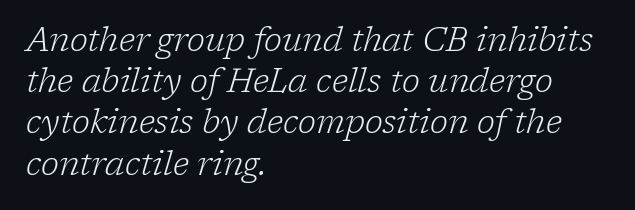
The image shows 33 px light serif type, italic (leaning right); set left-aligned, normal line spacing (1.25x), normal letter spacing, not underlined; low stroke contrast and a medium x-height.
